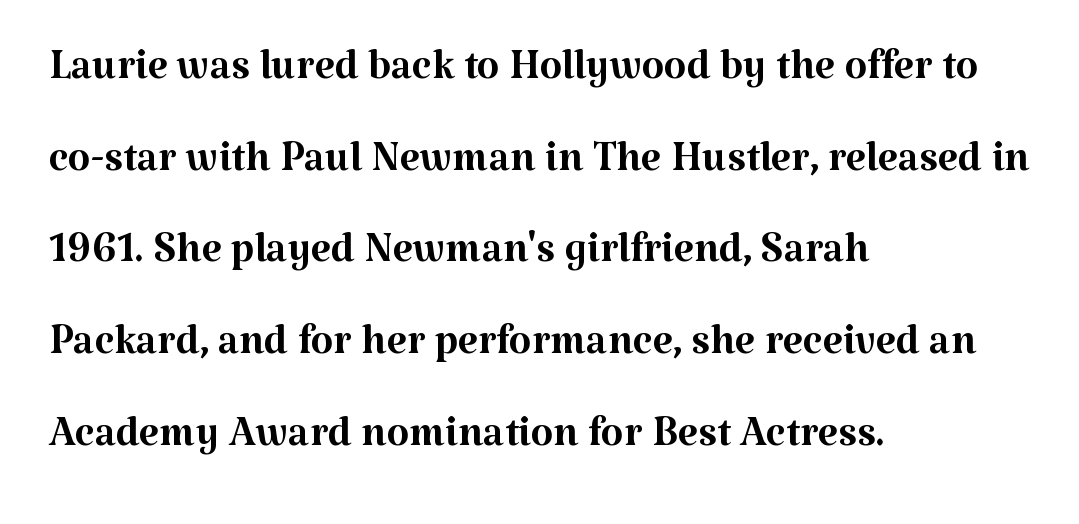
{"serif": "yes", "italic": "no", "bold": "no", "weight": "regular", "width": "normal", "stroke_contrast": "medium", "x_height": "medium", "monospaced": "no", "underline": "no", "align": "left", "line_spacing": "normal", "line_spacing_ratio": 1.58, "letter_spacing": "normal", "letter_spacing_em": 0.0, "glyph_px": 58}
